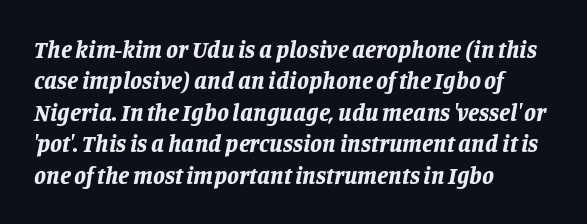
Caption: standard tracking, unaltered. This rendering uses left alignment, leaving the right contour irregular. The gap between lines stays unmarked. Emphasis by weight is at full strength: bold. Regular leading. Designer's note — italics engaged.
